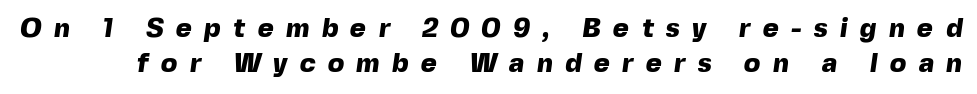
Q: Is the text bold? A: Yes.
Q: Is the text underlined? A: No.
Q: Is the spacing between letters normal or unusually wide? A: Unusually wide.
Q: Is the spacing between lines tight, normal or loose? A: Normal.
